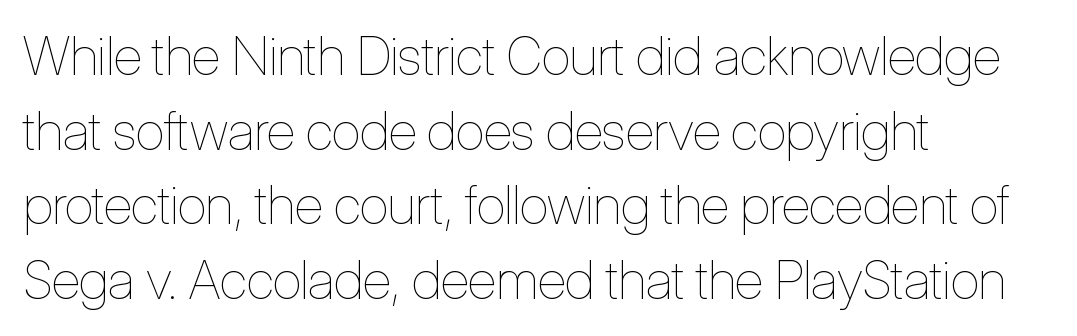
The image shows 53 px thin, condensed type, upright; set left-aligned, normal line spacing (1.41x), normal letter spacing, not underlined; low stroke contrast and a medium x-height.
